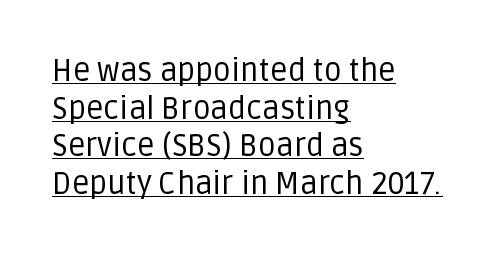
{"serif": "no", "italic": "no", "bold": "no", "weight": "regular", "width": "normal", "stroke_contrast": "low", "x_height": "large", "monospaced": "no", "underline": "yes", "align": "left", "line_spacing_ratio": 1.21, "letter_spacing": "normal", "letter_spacing_em": 0.0, "glyph_px": 31}
